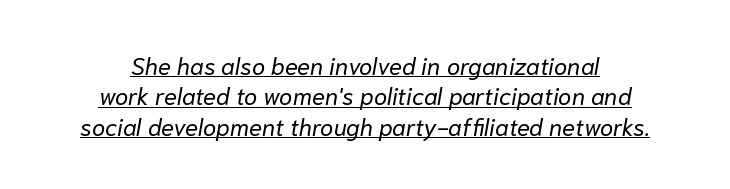
The image shows 24 px text type, italic (leaning right); set centered, normal line spacing (1.27x), normal letter spacing, underlined.
